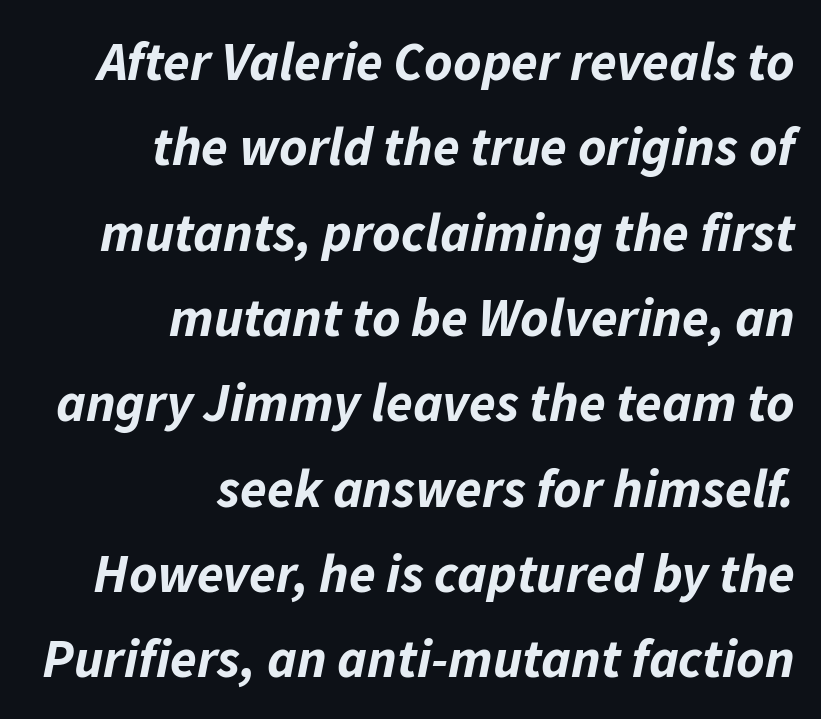
The image shows 54 px bold type, italic (leaning right); set right-aligned, normal line spacing (1.58x), normal letter spacing, not underlined; low stroke contrast and a medium x-height.
